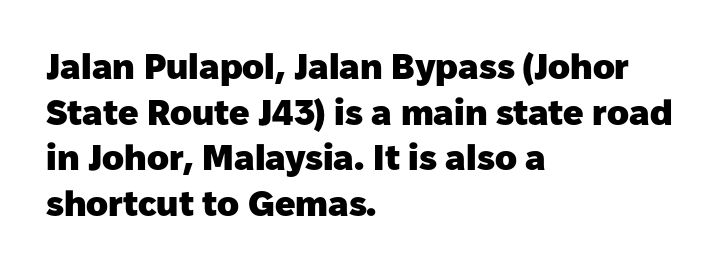
Q: Is the text bold? A: Yes.
Q: Is the text italic (slanted)? A: No, it is upright.
Q: Is the typeface a serif or a sans-serif typeface? A: Sans-serif.
Q: Is the text underlined? A: No.
Q: How is the paragraph aligned? A: Left-aligned.
Q: Is the spacing between letters normal or unusually wide? A: Normal.
Q: Is the spacing between lines tight, normal or loose? A: Normal.
Q: Width (condensed, normal, or wide)? A: Normal.
Q: Stroke contrast? A: Low.
Q: x-height? A: Medium.
Q: Monospaced? A: No.
